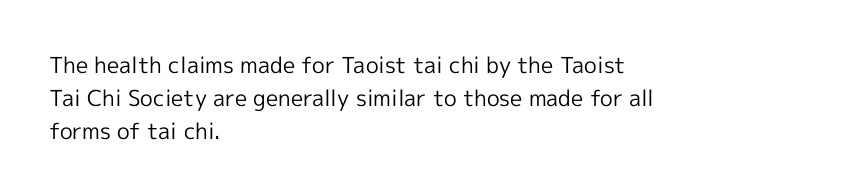
{"italic": "no", "bold": "no", "underline": "no", "align": "left", "line_spacing": "normal", "line_spacing_ratio": 1.49, "letter_spacing": "normal", "letter_spacing_em": 0.0, "glyph_px": 22}
